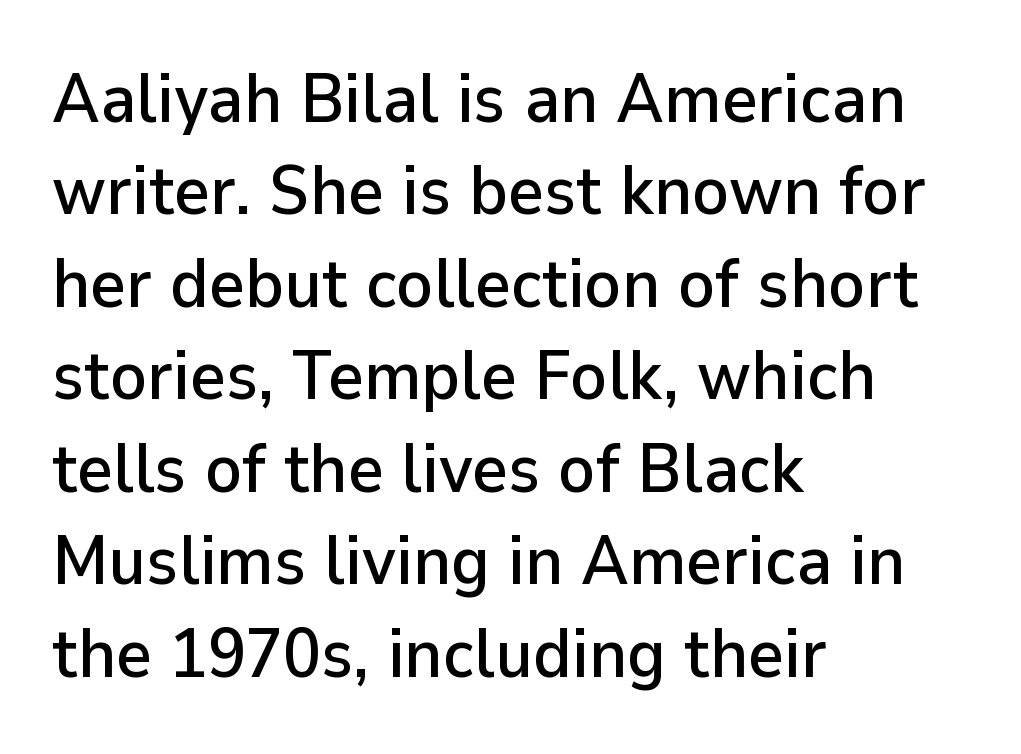
A typesetter would mark this as roman, not italic. You could not count columns in this text — the font is proportionally spaced. These lines keep a tight, regular rhythm from letter to letter. Regarding serifs, this sample does without them.
